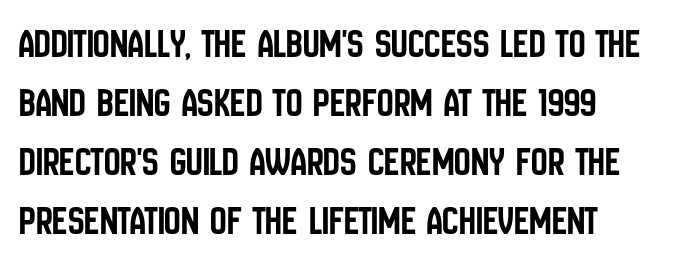
The typography opts for an upright posture over an oblique one. Note the varied advance widths — an 'i' is clearly narrower than an 'm'. The face used here is rendered with its standard letterfit. Quick note: underline off.
